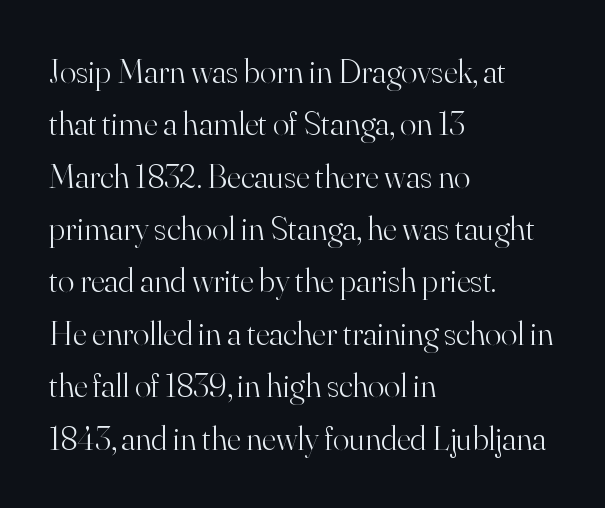
Yep, those are serifs on the letters. Weight: not bold — regular or lighter. This sample has the flowing, uneven cadence of proportional lettering. If you drew a line through each stem, it would be perfectly vertical. The letters sit at their default tracking, neither squeezed nor spread.
